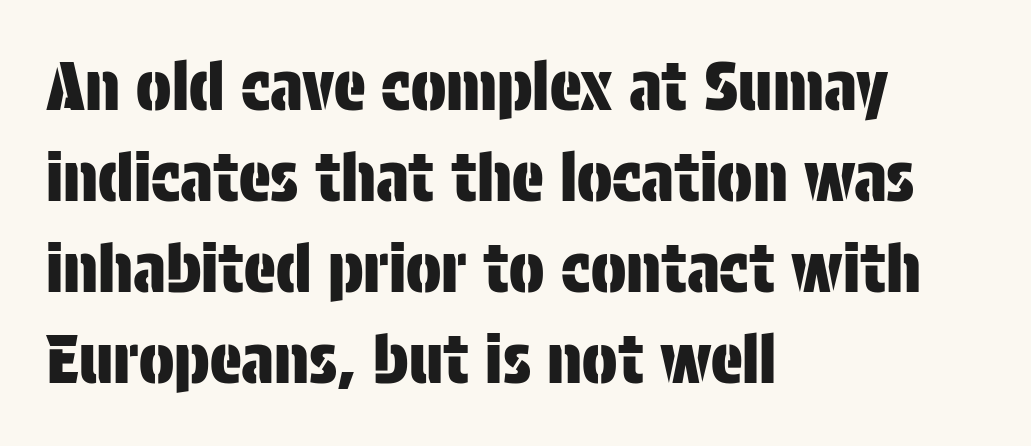
The image shows 66 px condensed sans-serif type, upright; set left-aligned, normal line spacing (1.38x), normal letter spacing, not underlined; low stroke contrast and a large x-height.
